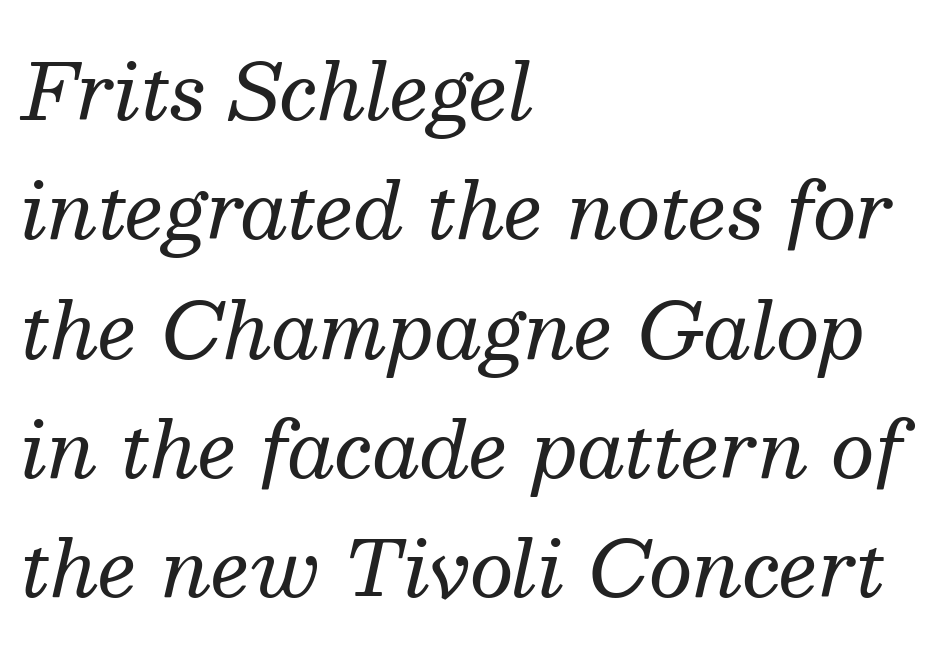
Q: Is the text bold? A: No.
Q: Is the text italic (slanted)? A: Yes, it leans right by about 13 degrees.
Q: Is the typeface a serif or a sans-serif typeface? A: Serif.
Q: Is the text underlined? A: No.
Q: How is the paragraph aligned? A: Left-aligned.
Q: Is the spacing between letters normal or unusually wide? A: Normal.
Q: Is the spacing between lines tight, normal or loose? A: Normal.
Q: Width (condensed, normal, or wide)? A: Normal.
Q: Stroke contrast? A: Medium.
Q: x-height? A: Medium.
Q: Monospaced? A: No.
